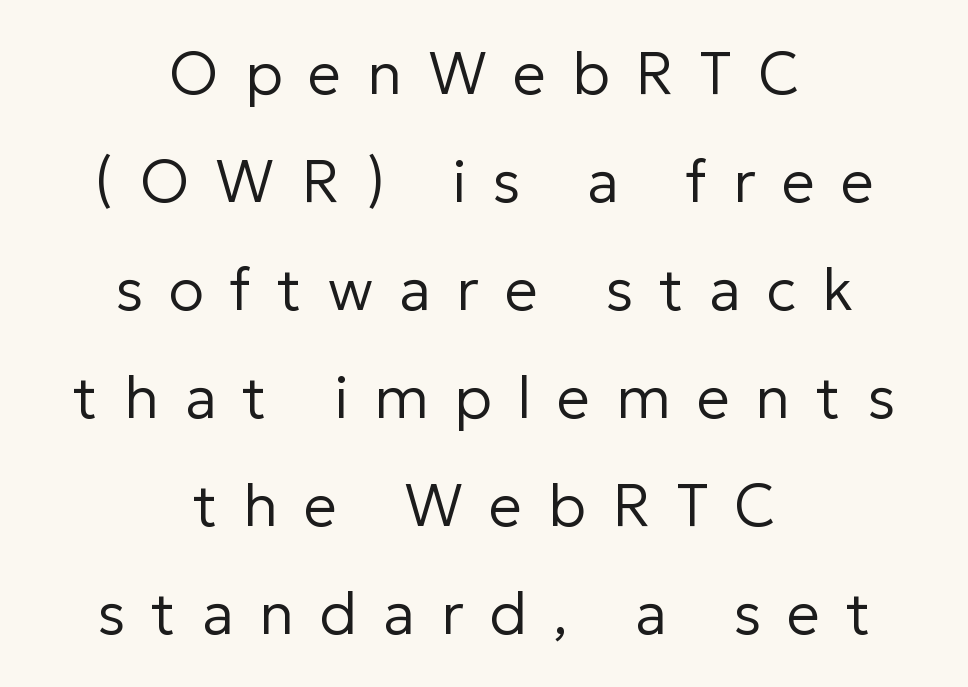
{"serif": "no", "italic": "no", "bold": "no", "weight": "regular", "width": "normal", "stroke_contrast": "low", "x_height": "medium", "monospaced": "no", "underline": "no", "align": "center", "line_spacing_ratio": 1.83, "letter_spacing": "wide", "letter_spacing_em": 0.44, "glyph_px": 59}
